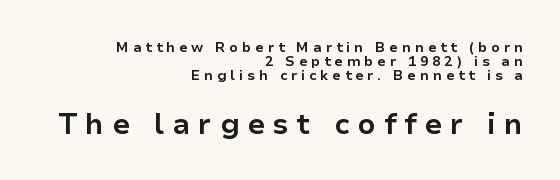
Q: Is the text bold? A: Yes.
Q: Is the text italic (slanted)? A: No, it is upright.
Q: Is the typeface a serif or a sans-serif typeface? A: Sans-serif.
Q: Is the text underlined? A: No.
Q: How is the paragraph aligned? A: Right-aligned.
Q: Is the spacing between letters normal or unusually wide? A: Unusually wide.
Q: Is the spacing between lines tight, normal or loose? A: Tight.
Q: Which block of text is set in a larger size, the first (top) or the second (bottom)? A: The second (bottom) one.
Q: Width (condensed, normal, or wide)? A: Normal.
Q: Stroke contrast? A: Low.
Q: x-height? A: Medium.
Q: Monospaced? A: No.
